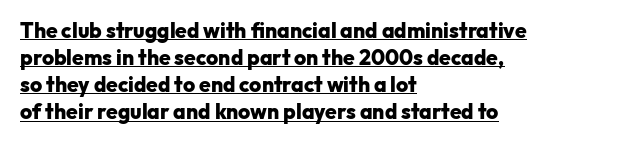
{"italic": "no", "bold": "yes", "underline": "yes", "align": "left", "line_spacing": "normal", "line_spacing_ratio": 1.29, "letter_spacing": "normal", "letter_spacing_em": 0.0, "glyph_px": 21}
